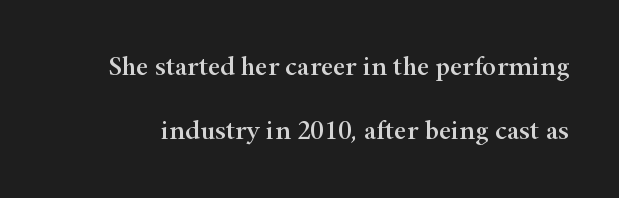
Characters remain perfectly vertical along every line. Line spacing here is loose. The letterforms sit shoulder to shoulder at normal distance. The specimen omits any rule beneath the text block's lines.
